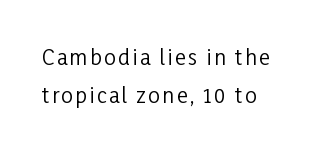
Has an underline been added? It has not. Vertical strokes here are truly vertical. On a weight scale, this lands at 450 or below.
